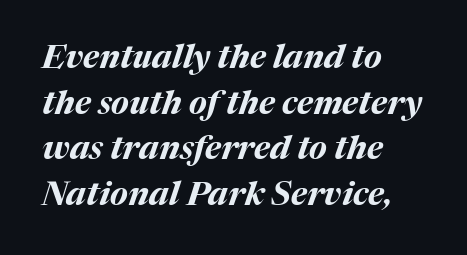
The image shows 33 px bold type, italic (leaning right); set left-aligned, normal line spacing (1.38x), normal letter spacing, not underlined; medium stroke contrast and a medium x-height.
